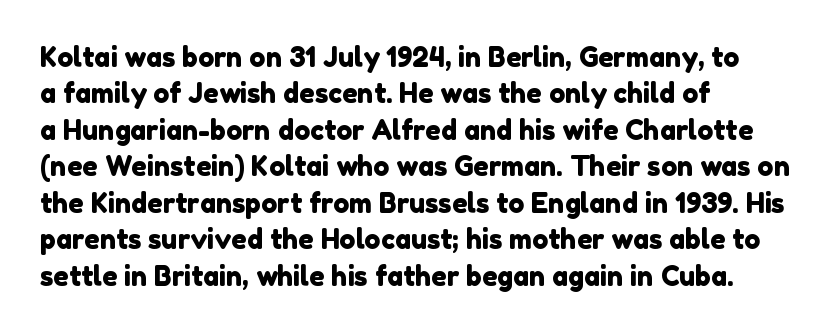
{"underline": "no", "align": "left", "line_spacing": "normal", "line_spacing_ratio": 1.35, "letter_spacing": "normal", "letter_spacing_em": 0.0, "glyph_px": 27}
